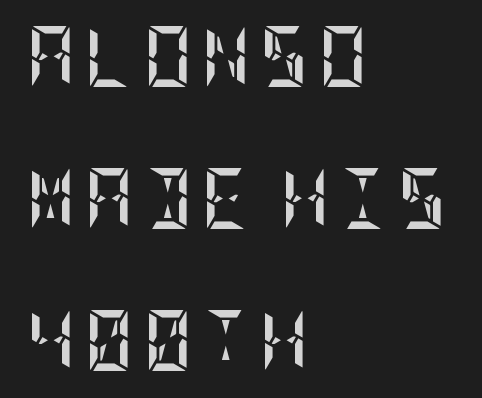
The image shows 61 px semibold, condensed type, upright; set left-aligned, loose line spacing (2.33x), not underlined; low stroke contrast and a large x-height.
